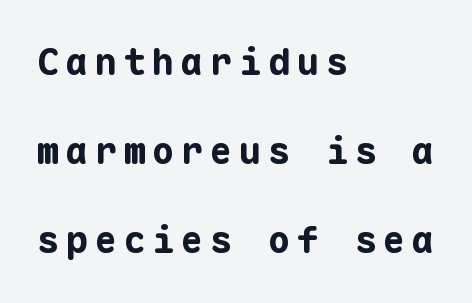
The image shows 37 px bold sans-serif type, upright, monospaced; set left-aligned, loose line spacing (2.41x), not underlined; low stroke contrast and a medium x-height.
